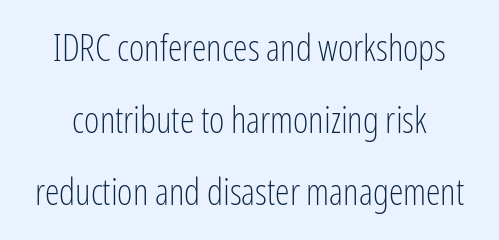
Is the block centered? Yes — each line is placed symmetrically about the middle. Letters rest on an invisible, unmarked baseline. The line texture is even and compact thanks to regular tracking. Serifs: no, the terminals of the letterforms are clean. On a weight scale, this lands at 450 or below.
